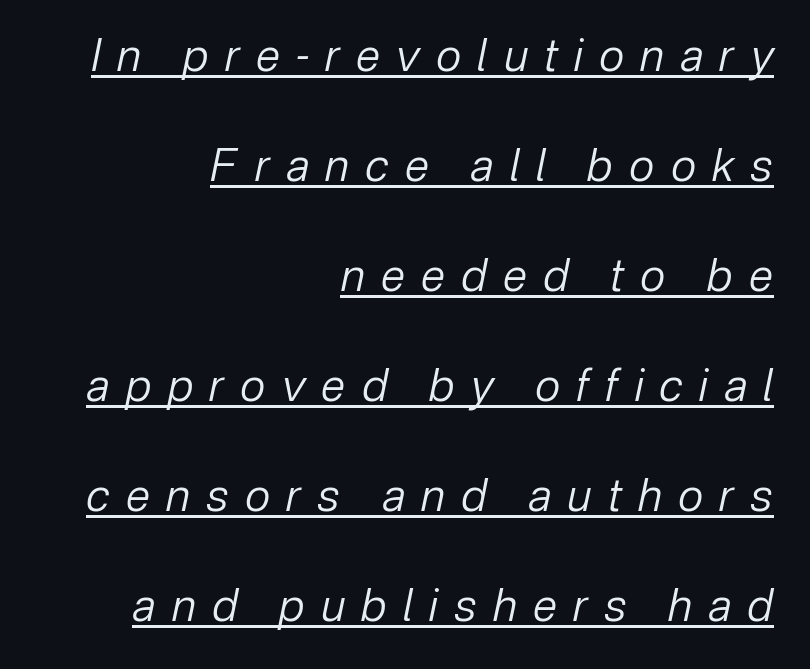
The image shows 44 px regular-weight type, italic (leaning right); set right-aligned, loose line spacing (2.5x), unusually wide letter spacing (+0.37 em), underlined; low stroke contrast and a medium x-height.
